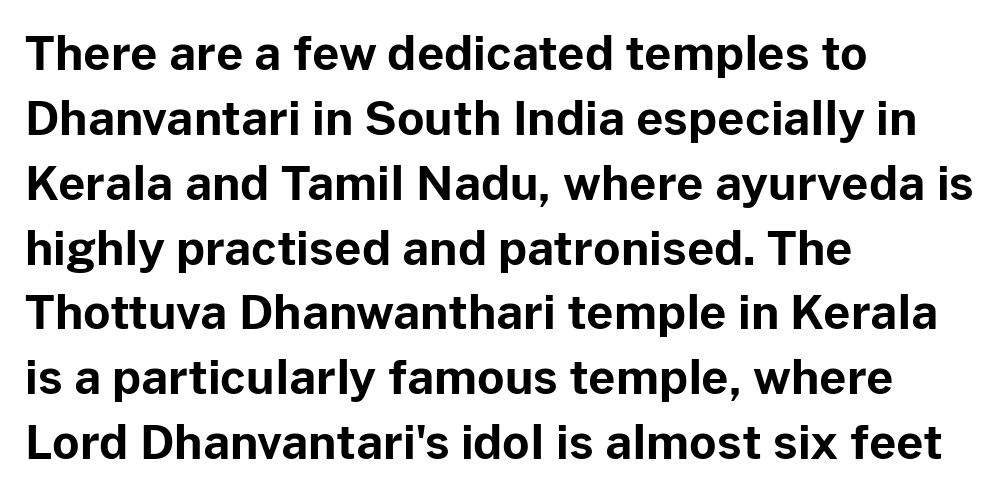
The image shows 47 px bold sans-serif type, upright; set left-aligned, normal line spacing (1.38x), normal letter spacing, not underlined; low stroke contrast and a medium x-height.
